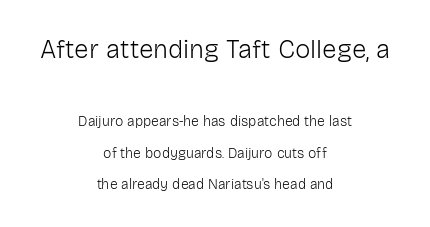
Q: Is the text bold? A: No.
Q: Is the text italic (slanted)? A: No, it is upright.
Q: Is the text underlined? A: No.
Q: How is the paragraph aligned? A: Centered.
Q: Is the spacing between letters normal or unusually wide? A: Normal.
Q: Is the spacing between lines tight, normal or loose? A: Loose.
Q: Which block of text is set in a larger size, the first (top) or the second (bottom)? A: The first (top) one.
